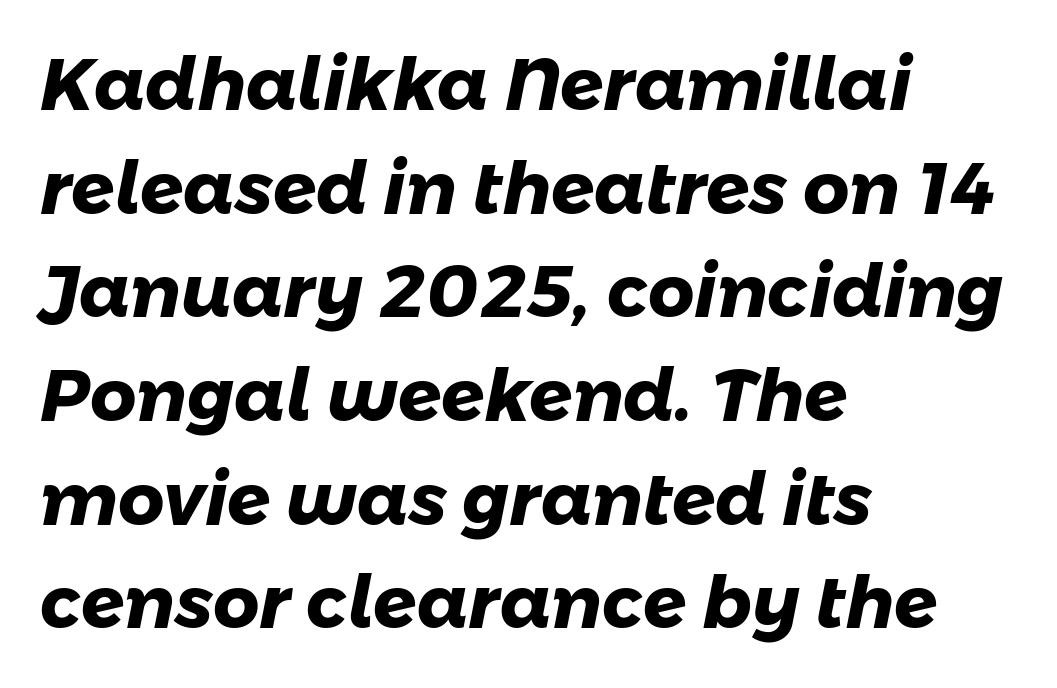
Q: Is the text bold? A: Yes.
Q: Is the typeface a serif or a sans-serif typeface? A: Sans-serif.
Q: Is the text underlined? A: No.
Q: How is the paragraph aligned? A: Left-aligned.
Q: Is the spacing between letters normal or unusually wide? A: Normal.
Q: Is the spacing between lines tight, normal or loose? A: Normal.
Q: Width (condensed, normal, or wide)? A: Normal.
Q: Stroke contrast? A: Low.
Q: x-height? A: Medium.
Q: Monospaced? A: No.
